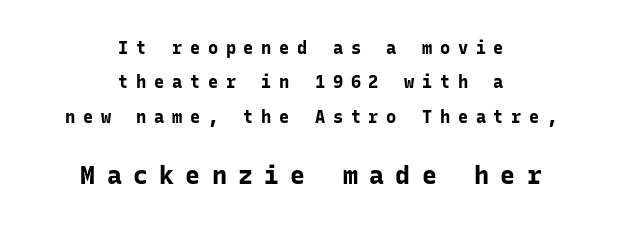
Visually the block forms a symmetrical silhouette, jagged on both flanks. Tracking value appears strongly positive — letters spread wide. On the weight axis this lands at bold, roughly 700. Quick note: not italic, upright. Bare-footed words on every line. The space between consecutive lines is lavish.
